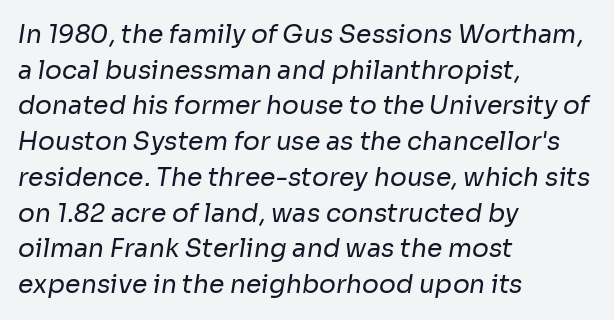
Q: Is the text bold? A: No.
Q: Is the text underlined? A: No.
Q: How is the paragraph aligned? A: Left-aligned.
Q: Is the spacing between letters normal or unusually wide? A: Normal.
Q: Is the spacing between lines tight, normal or loose? A: Normal.
